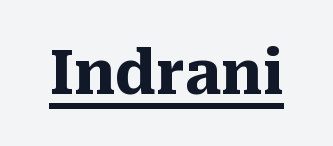
{"serif": "yes", "italic": "no", "bold": "yes", "weight": "heavy", "width": "normal", "stroke_contrast": "medium", "x_height": "medium", "monospaced": "no", "underline": "yes", "letter_spacing": "normal", "letter_spacing_em": 0.0, "glyph_px": 61}
